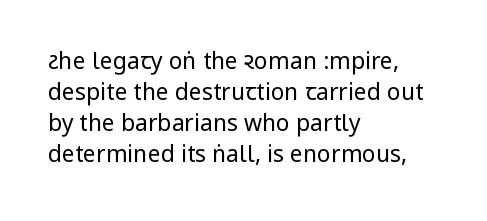
The image shows 23 px text type, upright; set left-aligned, normal line spacing (1.35x), normal letter spacing, not underlined.
